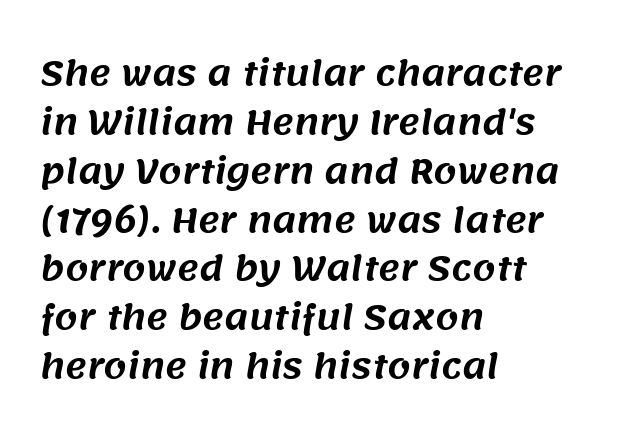
Q: Is the typeface a serif or a sans-serif typeface? A: Sans-serif.
Q: Is the text underlined? A: No.
Q: How is the paragraph aligned? A: Left-aligned.
Q: Is the spacing between letters normal or unusually wide? A: Normal.
Q: Is the spacing between lines tight, normal or loose? A: Normal.
Q: Width (condensed, normal, or wide)? A: Normal.
Q: Stroke contrast? A: Medium.
Q: x-height? A: Large.
Q: Monospaced? A: No.
